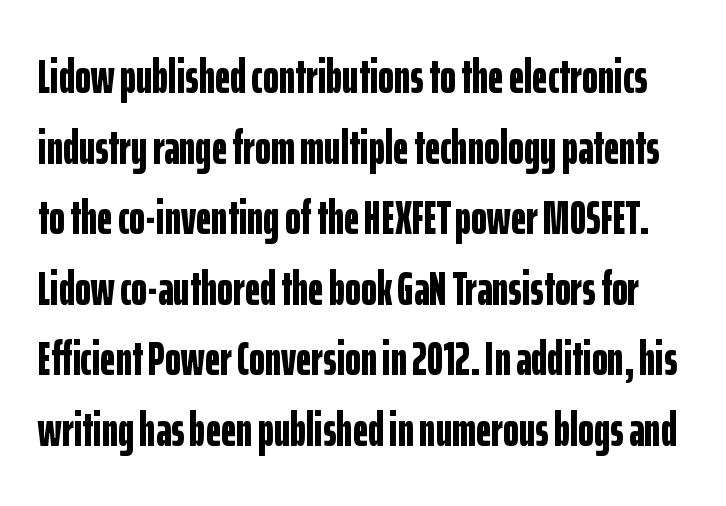
The image shows 48 px bold, condensed sans-serif type, upright; set normal line spacing (1.47x), normal letter spacing, not underlined; low stroke contrast and a medium x-height.
